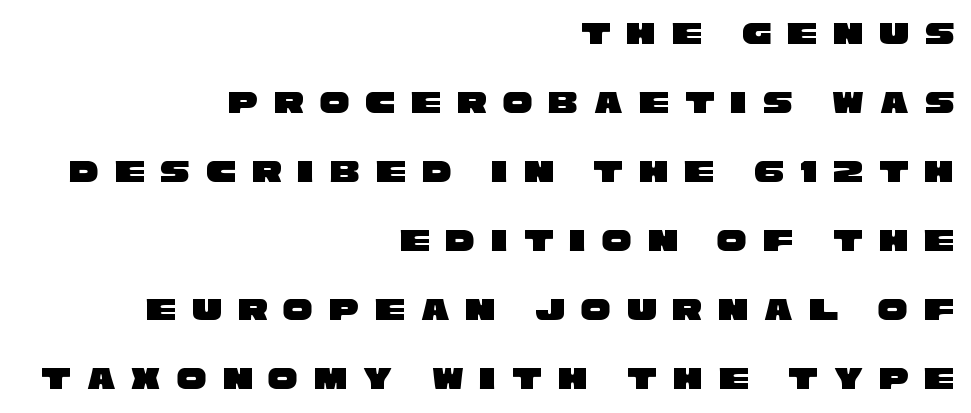
{"serif": "no", "width": "wide", "stroke_contrast": "low", "x_height": "large", "monospaced": "no", "underline": "no", "align": "right", "line_spacing": "loose", "line_spacing_ratio": 2.09, "letter_spacing": "wide", "letter_spacing_em": 0.49, "glyph_px": 33}
